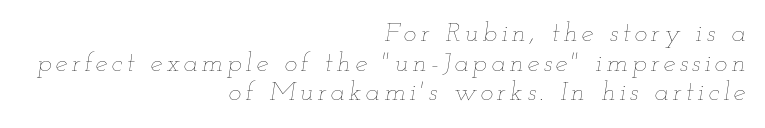
If you measured baseline to baseline, you'd find a short distance. One-word summary of the alignment: right. Quick note: underline off. Heft: none added — not bold. Every character sits at an angle, as italics do.
